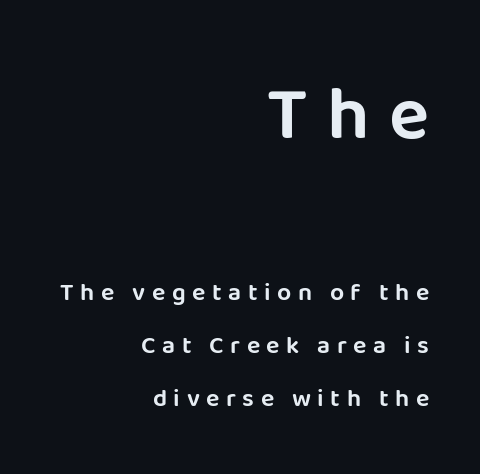
Q: Is the text italic (slanted)? A: No, it is upright.
Q: Is the typeface a serif or a sans-serif typeface? A: Sans-serif.
Q: Is the text underlined? A: No.
Q: How is the paragraph aligned? A: Right-aligned.
Q: Is the spacing between letters normal or unusually wide? A: Unusually wide.
Q: Is the spacing between lines tight, normal or loose? A: Loose.
Q: Which block of text is set in a larger size, the first (top) or the second (bottom)? A: The first (top) one.
Q: Width (condensed, normal, or wide)? A: Normal.
Q: Stroke contrast? A: Low.
Q: x-height? A: Large.
Q: Monospaced? A: No.
